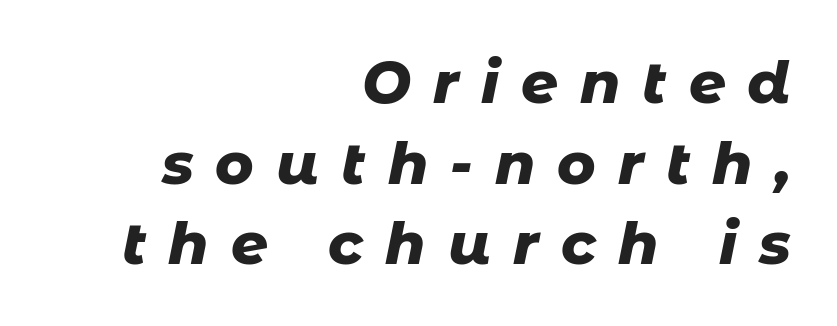
The image shows 58 px heavy type, italic (leaning right); set right-aligned, normal line spacing (1.39x), unusually wide letter spacing (+0.38 em), not underlined; low stroke contrast and a medium x-height.
